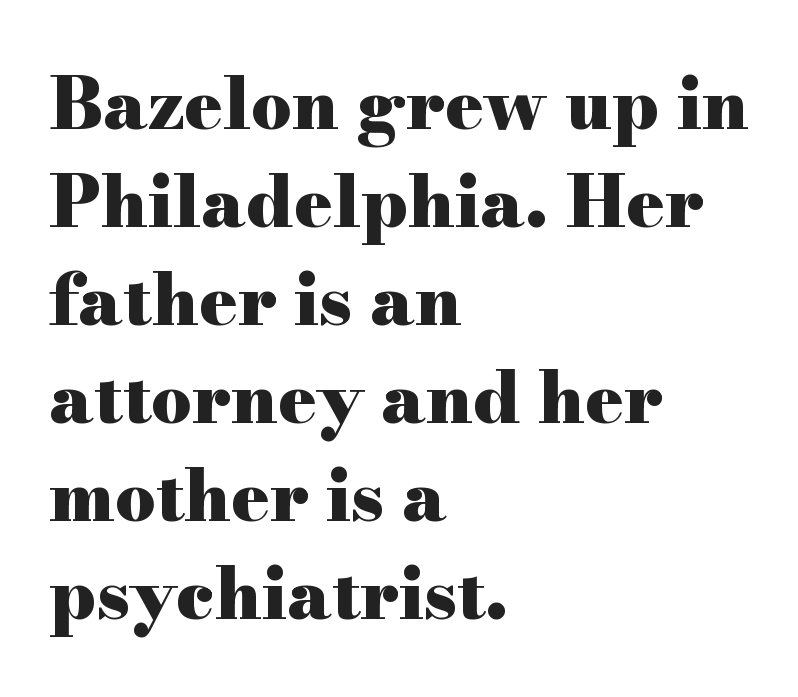
Q: Is the text bold? A: Yes.
Q: Is the text italic (slanted)? A: No, it is upright.
Q: Is the typeface a serif or a sans-serif typeface? A: Serif.
Q: Is the text underlined? A: No.
Q: How is the paragraph aligned? A: Left-aligned.
Q: Is the spacing between letters normal or unusually wide? A: Normal.
Q: Is the spacing between lines tight, normal or loose? A: Normal.
Q: Width (condensed, normal, or wide)? A: Wide.
Q: Stroke contrast? A: High.
Q: x-height? A: Small.
Q: Monospaced? A: No.
